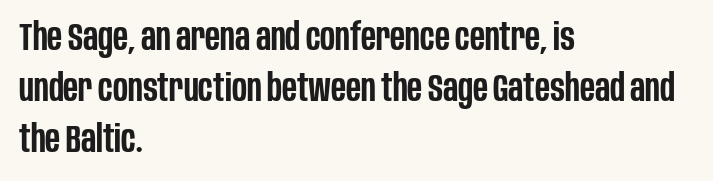
The image shows 38 px semibold, condensed sans-serif type, upright; set left-aligned, normal line spacing (1.34x), normal letter spacing, not underlined; low stroke contrast and a large x-height.
